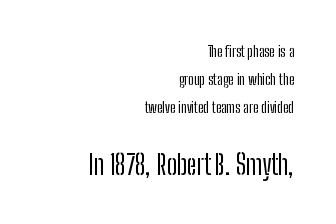
{"italic": "no", "underline": "no", "align": "right", "line_spacing_ratio": 1.88, "letter_spacing": "normal", "letter_spacing_em": 0.0, "larger_block": "second", "size_ratio": 1.8, "glyph_px": 27}
